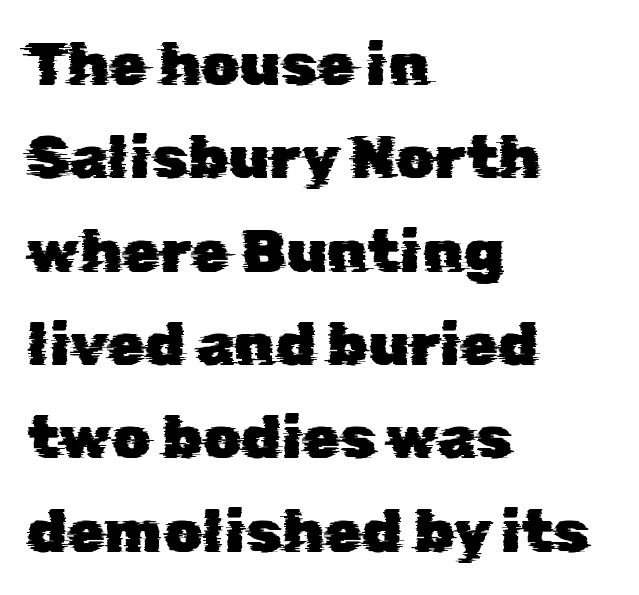
In terms of leading, this rendering sits right in the middle. The passage shown is typed in a proportional face where columns would drift. Default kerning and tracking; the words read as compact shapes. Lines of text with bare space underneath. The text was rendered using a sans face with plain stroke endings. The rag falls on the right side of this text block.
